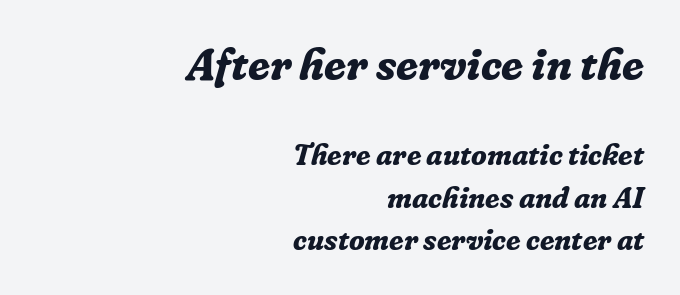
Q: Is the text bold? A: Yes.
Q: Is the text italic (slanted)? A: Yes, it leans right by about 16 degrees.
Q: Is the typeface a serif or a sans-serif typeface? A: Serif.
Q: Is the text underlined? A: No.
Q: How is the paragraph aligned? A: Right-aligned.
Q: Is the spacing between letters normal or unusually wide? A: Normal.
Q: Is the spacing between lines tight, normal or loose? A: Normal.
Q: Which block of text is set in a larger size, the first (top) or the second (bottom)? A: The first (top) one.
Q: Width (condensed, normal, or wide)? A: Normal.
Q: Stroke contrast? A: Low.
Q: x-height? A: Medium.
Q: Monospaced? A: No.
